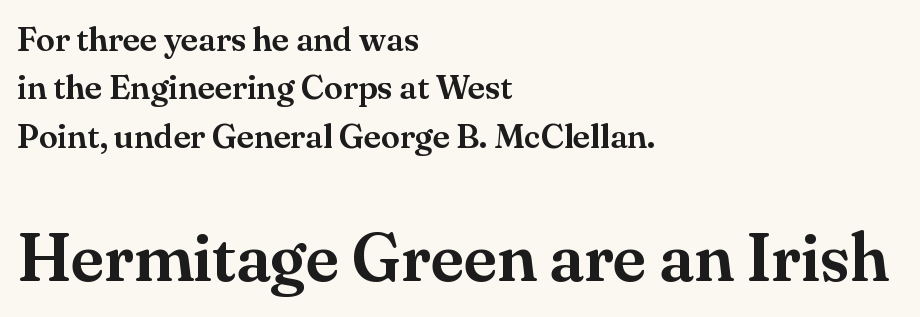
Tracking value appears to be zero — textbook default spacing. You can tell it's not italic because the verticals are truly vertical. Descender tails drop into unmarked territory. Typographically, this falls in the serif category. Each letter keeps its own natural width here, so spacing adapts to shape. Notice how the passage keeps a crisp vertical edge on the left only.
